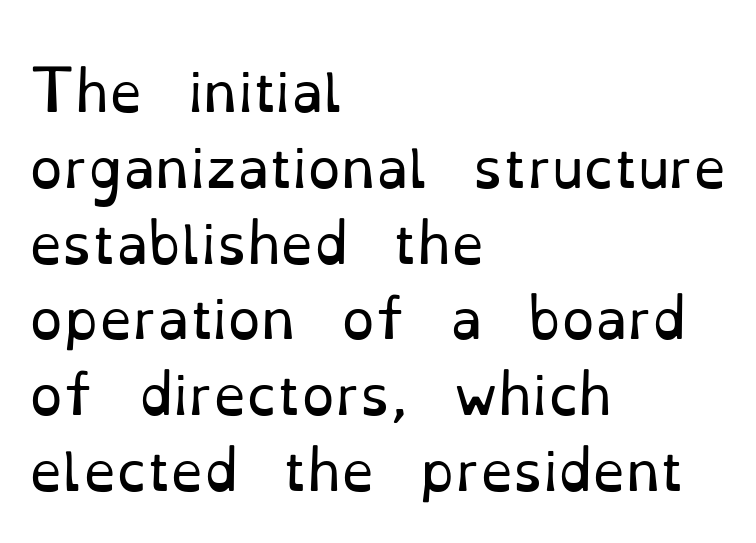
{"serif": "yes", "italic": "no", "bold": "no", "weight": "regular", "width": "normal", "stroke_contrast": "low", "x_height": "small", "monospaced": "no", "underline": "no", "align": "left", "line_spacing": "normal", "line_spacing_ratio": 1.43, "letter_spacing": "normal", "letter_spacing_em": 0.0, "glyph_px": 53}
